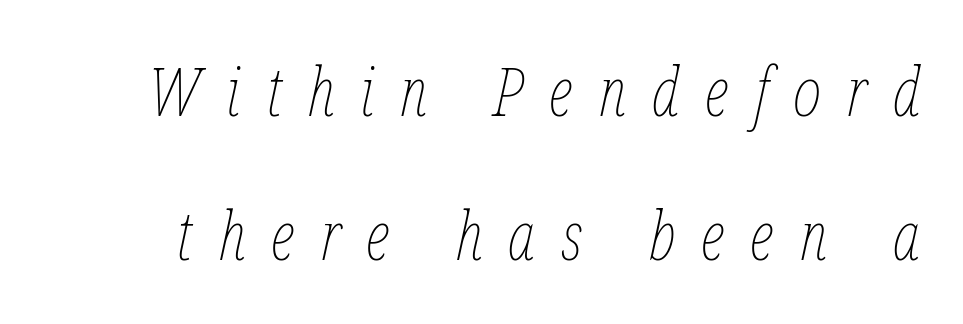
This sample has the flowing, uneven cadence of proportional lettering. Notice how the stems are inclined rather than vertical — that's the hallmark of italics. The zone under the glyphs is completely vacant. These glyphs show unthickened strokes, regular width or finer.
